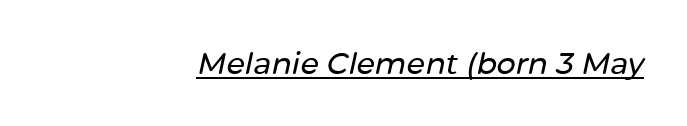
The image shows 30 px text type, italic (leaning right); set right-aligned, normal letter spacing, underlined; low stroke contrast and a medium x-height.
